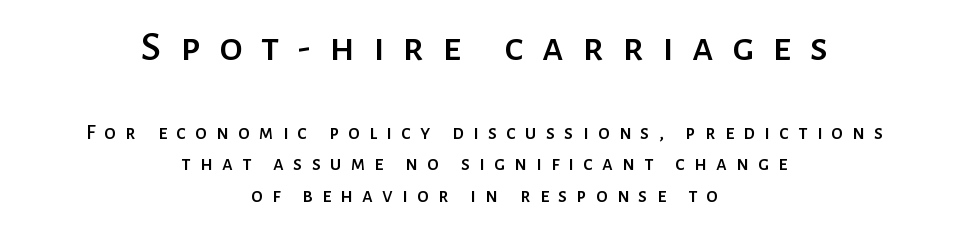
Q: Is the text italic (slanted)? A: No, it is upright.
Q: Is the typeface a serif or a sans-serif typeface? A: Sans-serif.
Q: Is the text underlined? A: No.
Q: How is the paragraph aligned? A: Centered.
Q: Is the spacing between letters normal or unusually wide? A: Unusually wide.
Q: Is the spacing between lines tight, normal or loose? A: Normal.
Q: Which block of text is set in a larger size, the first (top) or the second (bottom)? A: The first (top) one.
Q: Width (condensed, normal, or wide)? A: Normal.
Q: Stroke contrast? A: Low.
Q: x-height? A: Medium.
Q: Monospaced? A: No.
